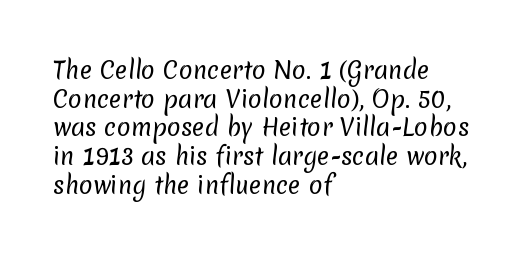
Q: Is the text bold? A: No.
Q: Is the text underlined? A: No.
Q: How is the paragraph aligned? A: Left-aligned.
Q: Is the spacing between letters normal or unusually wide? A: Normal.
Q: Is the spacing between lines tight, normal or loose? A: Normal.
